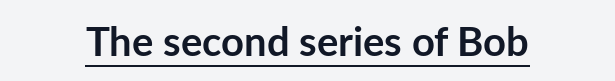
The image shows 40 px semibold sans-serif type, upright; set normal letter spacing, underlined; low stroke contrast and a medium x-height.
